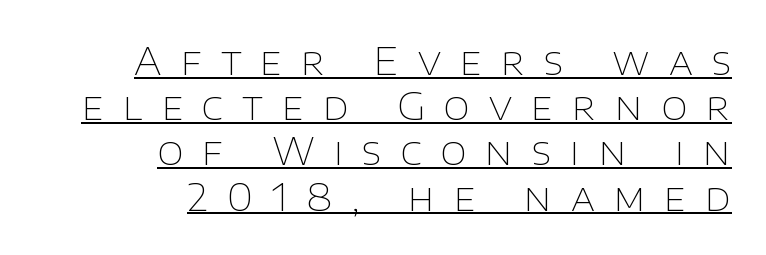
{"serif": "no", "italic": "no", "bold": "no", "weight": "thin", "width": "normal", "stroke_contrast": "low", "x_height": "large", "monospaced": "no", "underline": "yes", "align": "right", "line_spacing_ratio": 1.19, "letter_spacing": "wide", "letter_spacing_em": 0.5, "glyph_px": 38}
